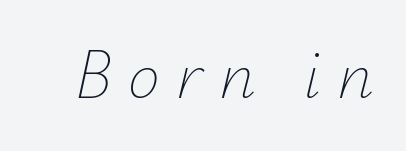
{"italic": "yes", "lean": "right", "slant_degrees": 12, "bold": "no", "weight": "thin", "width": "normal", "stroke_contrast": "low", "x_height": "small", "monospaced": "no", "underline": "no", "letter_spacing": "wide", "letter_spacing_em": 0.22, "glyph_px": 72}
